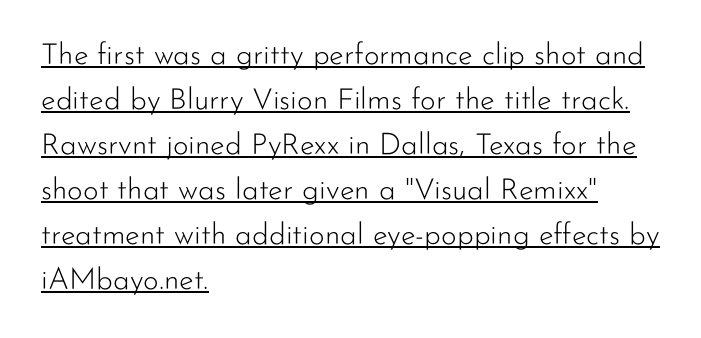
Which margin do the lines hug? The left one — the right edge is uneven. Regular leading. Does the type have serifs? No, each stem ends abruptly. Character widths vary here, with narrow letters taking less room than wide ones.
